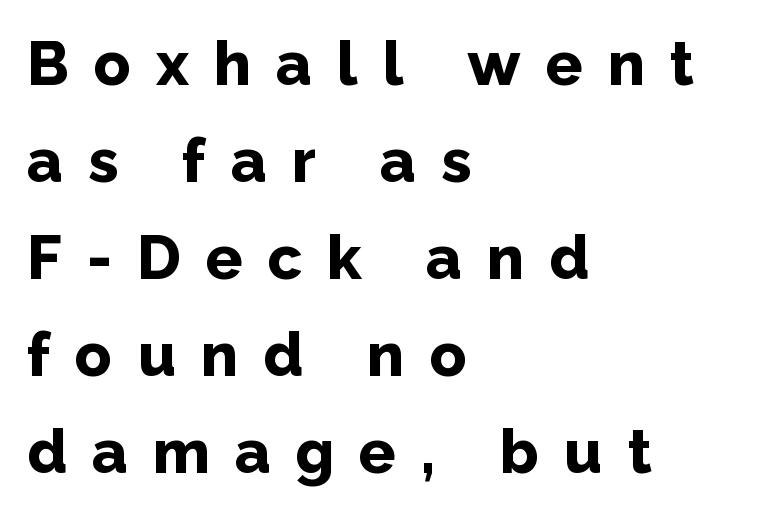
Notice how the stems are strictly vertical — no italics here. The horizontal fit of the characters is loose and conspicuously gappy. Whoever set this chose a conventional vertical rhythm. The rag falls on the right side of this text block. Character widths vary here, with narrow letters taking less room than wide ones.
